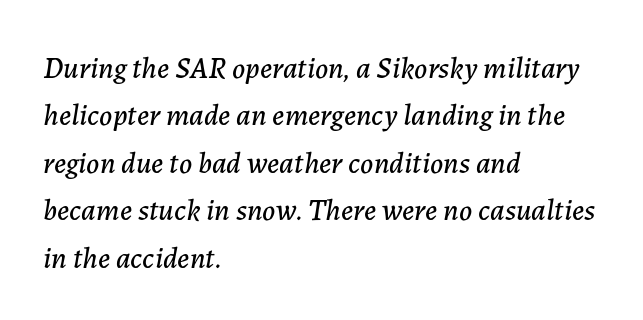
Whoever set this chose a conventional vertical rhythm. The letterforms sit shoulder to shoulder at normal distance. Every character sits at an angle, as italics do. Do the characters align in a grid? No, the font is proportional.
